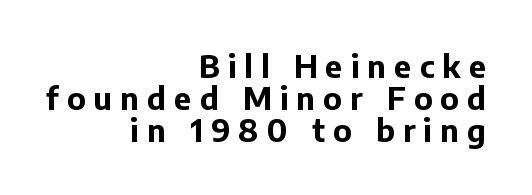
Q: Is the text bold? A: Yes.
Q: Is the text italic (slanted)? A: No, it is upright.
Q: Is the typeface a serif or a sans-serif typeface? A: Sans-serif.
Q: Is the text underlined? A: No.
Q: How is the paragraph aligned? A: Right-aligned.
Q: Is the spacing between letters normal or unusually wide? A: Unusually wide.
Q: Is the spacing between lines tight, normal or loose? A: Tight.
Q: Width (condensed, normal, or wide)? A: Normal.
Q: Stroke contrast? A: Low.
Q: x-height? A: Medium.
Q: Monospaced? A: No.
